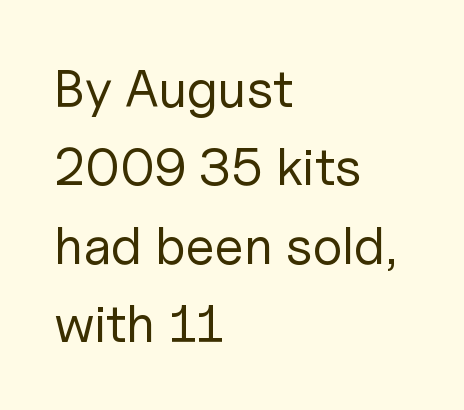
{"serif": "no", "italic": "no", "bold": "no", "weight": "regular", "width": "normal", "stroke_contrast": "low", "x_height": "medium", "monospaced": "no", "underline": "no", "align": "left", "line_spacing": "normal", "line_spacing_ratio": 1.48, "letter_spacing": "normal", "letter_spacing_em": 0.0, "glyph_px": 53}
